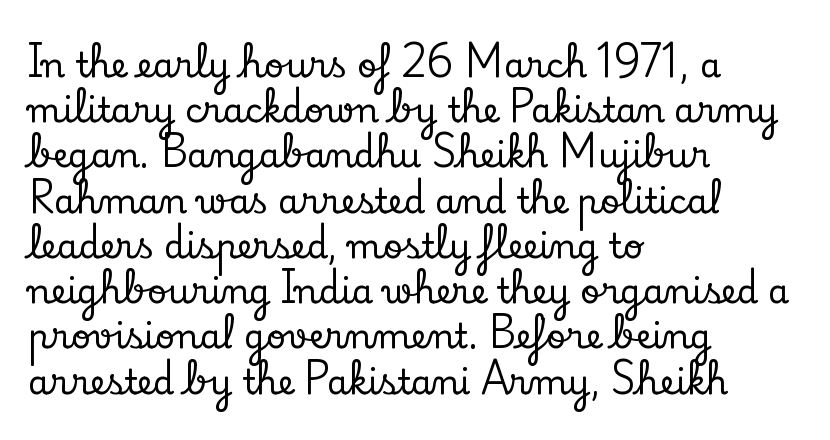
Q: Is the text italic (slanted)? A: No, it is upright.
Q: Is the text underlined? A: No.
Q: How is the paragraph aligned? A: Left-aligned.
Q: Is the spacing between letters normal or unusually wide? A: Normal.
Q: Is the spacing between lines tight, normal or loose? A: Normal.
Q: Width (condensed, normal, or wide)? A: Normal.
Q: Stroke contrast? A: Low.
Q: x-height? A: Small.
Q: Monospaced? A: No.
